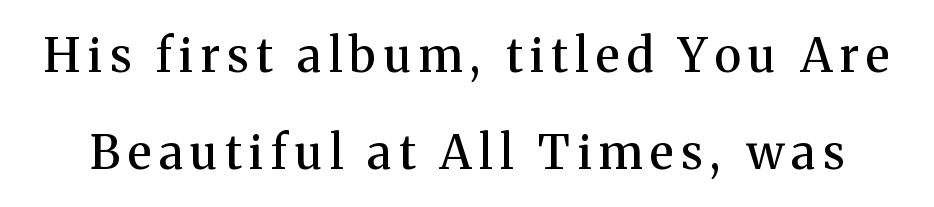
The image shows 47 px semibold serif type, upright; set loose line spacing (2.06x), not underlined; medium stroke contrast and a medium x-height.
